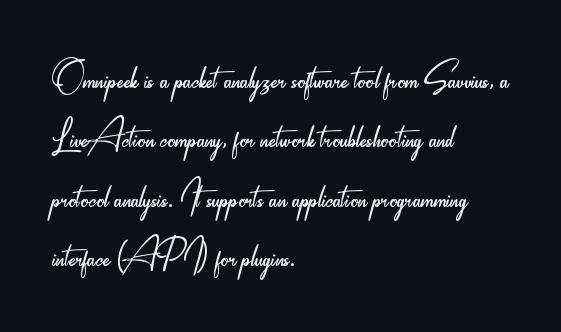
The image shows 49 px light, condensed sans-serif type; set left-aligned, line spacing 1.21x, normal letter spacing, not underlined; low stroke contrast and a small x-height.
